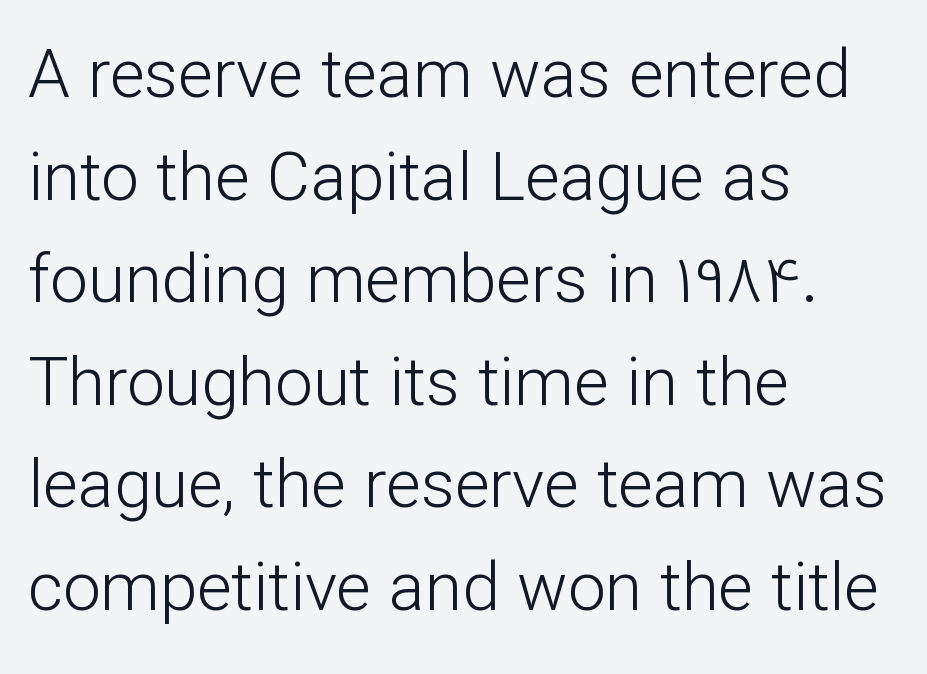
Q: Is the text bold? A: No.
Q: Is the text italic (slanted)? A: No, it is upright.
Q: Is the typeface a serif or a sans-serif typeface? A: Sans-serif.
Q: Is the text underlined? A: No.
Q: How is the paragraph aligned? A: Left-aligned.
Q: Is the spacing between letters normal or unusually wide? A: Normal.
Q: Is the spacing between lines tight, normal or loose? A: Normal.
Q: Width (condensed, normal, or wide)? A: Normal.
Q: Stroke contrast? A: Low.
Q: x-height? A: Medium.
Q: Monospaced? A: No.
